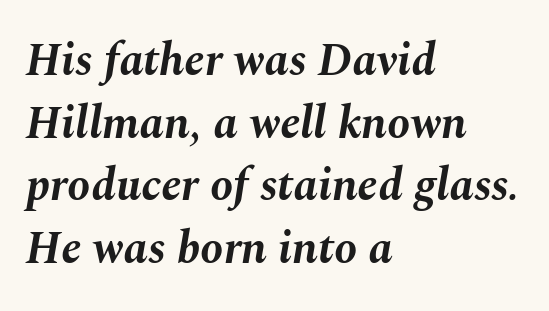
{"italic": "yes", "lean": "right", "slant_degrees": 10, "bold": "yes", "weight": "bold", "width": "normal", "stroke_contrast": "medium", "x_height": "medium", "monospaced": "no", "underline": "no", "align": "left", "line_spacing": "normal", "line_spacing_ratio": 1.36, "letter_spacing": "normal", "letter_spacing_em": 0.0, "glyph_px": 46}
